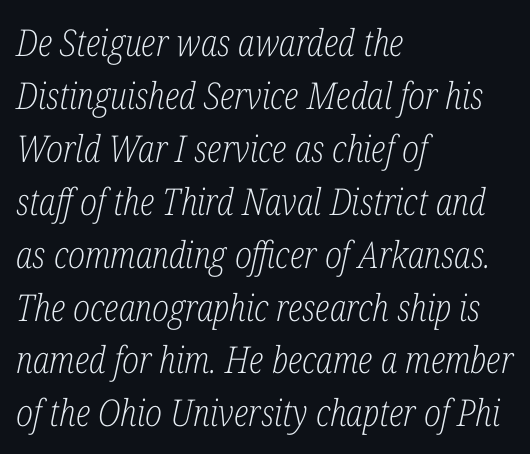
The zone under the glyphs is completely vacant. A student would call this left alignment; a typographer would say flush left, rag right. The leading is moderate, giving the passage an even texture. The rendering shows small feet on the letterforms — a serif design. The face used here is proportionally spaced, like ordinary book or web type.
